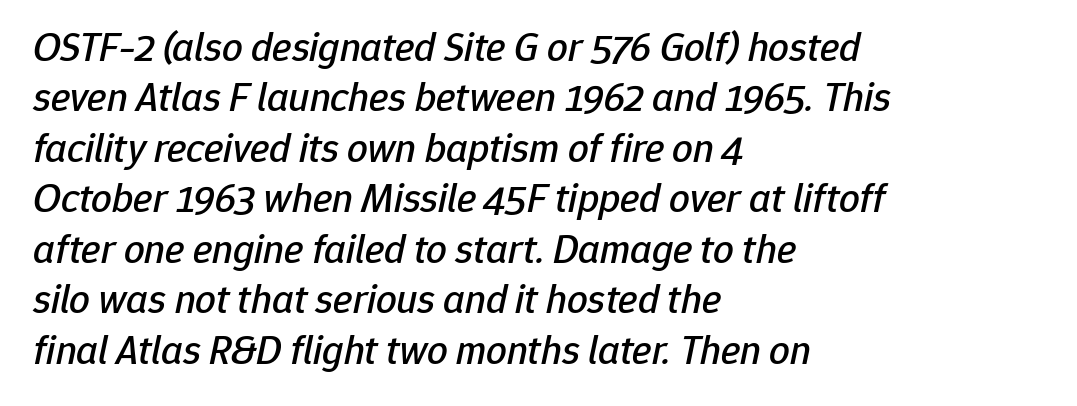
Horizontal alignment here is leftward, the default for most running prose. Beneath every word, the page is bare. Letter spacing: default. A typesetter would call this proportional, since set widths differ per character. This sample uses an oblique cut, with every glyph tilted off the vertical.
